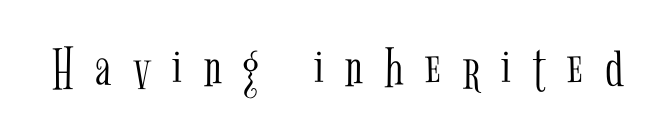
{"serif": "yes", "italic": "no", "bold": "no", "weight": "light", "width": "condensed", "stroke_contrast": "low", "x_height": "medium", "monospaced": "no", "underline": "no", "letter_spacing": "wide", "letter_spacing_em": 0.37, "glyph_px": 59}
